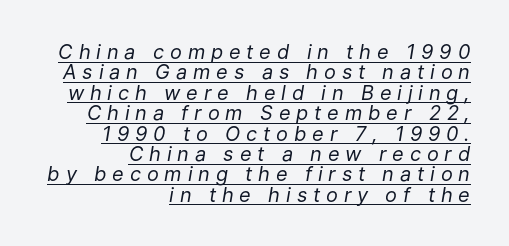
Q: Is the text bold? A: No.
Q: Is the text italic (slanted)? A: Yes, it leans right by about 9 degrees.
Q: Is the text underlined? A: Yes.
Q: How is the paragraph aligned? A: Right-aligned.
Q: Is the spacing between letters normal or unusually wide? A: Unusually wide.
Q: Is the spacing between lines tight, normal or loose? A: Tight.
